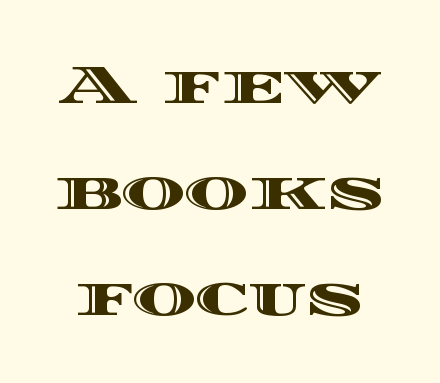
A typesetter would call this zero additional tracking. Descenders hang freely into open space. Is there much room between lines? Yes — plenty of vertical air separates them. Looks like regular typesetting: each glyph gets only the width it needs. The letters stand upright; this is a roman face.
